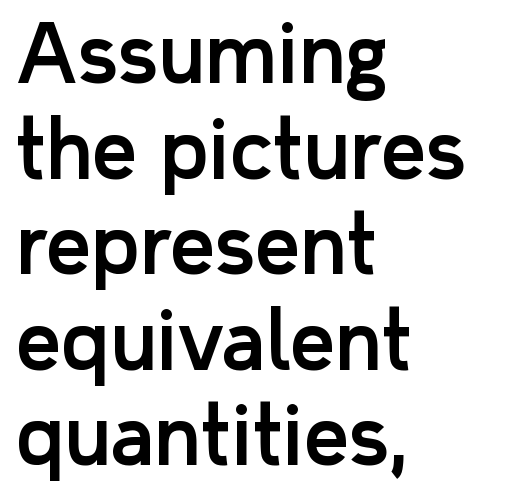
Q: Is the text italic (slanted)? A: No, it is upright.
Q: Is the typeface a serif or a sans-serif typeface? A: Sans-serif.
Q: Is the text underlined? A: No.
Q: How is the paragraph aligned? A: Left-aligned.
Q: Is the spacing between letters normal or unusually wide? A: Normal.
Q: Width (condensed, normal, or wide)? A: Normal.
Q: Stroke contrast? A: Low.
Q: x-height? A: Medium.
Q: Monospaced? A: No.
